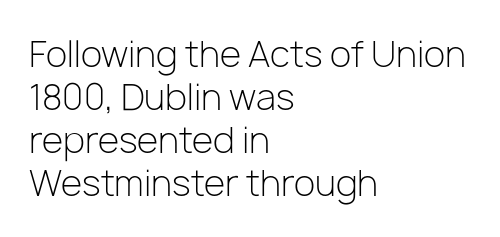
{"serif": "no", "italic": "no", "bold": "no", "weight": "light", "width": "normal", "stroke_contrast": "low", "x_height": "medium", "monospaced": "no", "underline": "no", "align": "left", "line_spacing_ratio": 1.23, "letter_spacing": "normal", "letter_spacing_em": 0.0, "glyph_px": 35}
